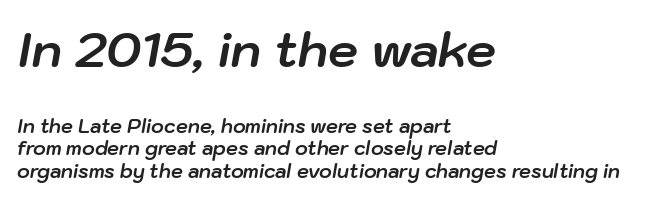
Scale decreases going downward across the two blocks. Glyph-to-glyph distance matches everyday printed text. A typesetter would mark this as italic. Summary of weight: heavy, a full bold. Horizontally, the lines are justified to the leading edge only. Looks like regular typesetting: each glyph gets only the width it needs.
